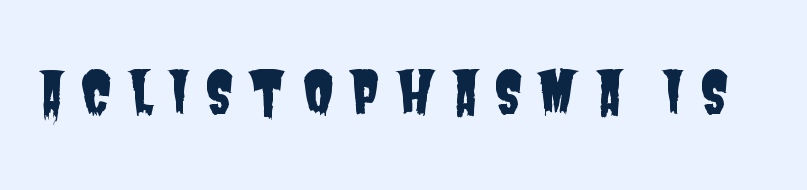
Q: Is the typeface a serif or a sans-serif typeface? A: Sans-serif.
Q: Is the text underlined? A: No.
Q: Is the spacing between letters normal or unusually wide? A: Unusually wide.
Q: Width (condensed, normal, or wide)? A: Condensed.
Q: Stroke contrast? A: Low.
Q: x-height? A: Large.
Q: Monospaced? A: No.
